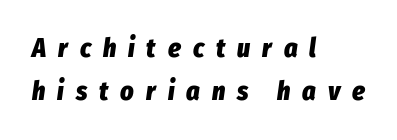
Regular leading. The lines are quadded left. Unmarked baselines from the first word to the last. Each word looks stretched out because of the extra space between its letters. The sample has been set heavy, in full bold.
